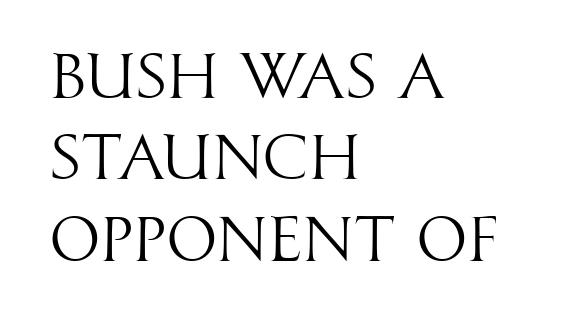
The image shows 64 px light, condensed sans-serif type, upright; set left-aligned, normal line spacing (1.27x), normal letter spacing, not underlined; high stroke contrast and a large x-height.
